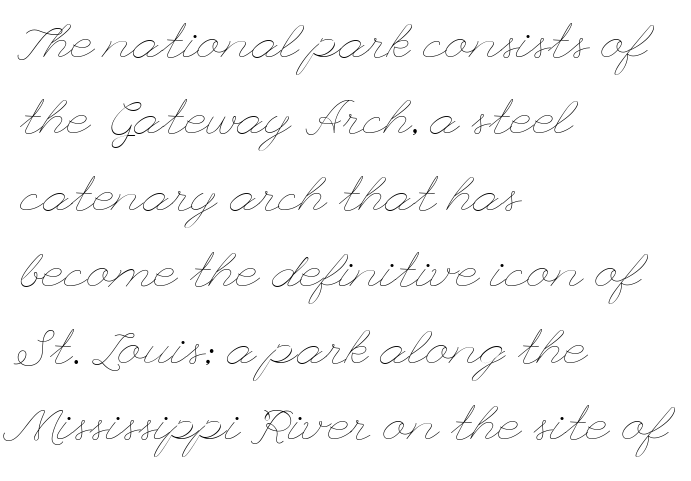
The passage shown stacks its lines at a standard gap. Is this a heavy cut? Hardly; it is regular or lighter. Has an underline been added? It has not.
